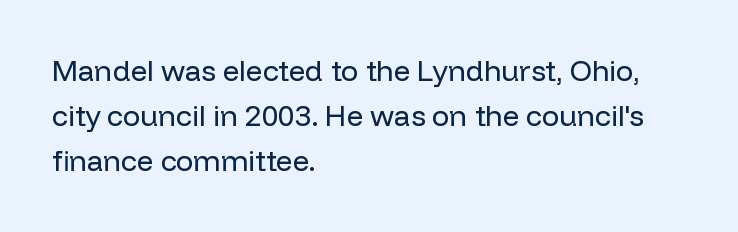
This is sans-serif lettering, the kind often seen on screens and signage. The lettering stays uniformly vertical, giving the passage a roman look. Beneath every word, the page is bare. The face used here is proportionally spaced, like ordinary book or web type. Summary of weight: not heavy and not bold.
